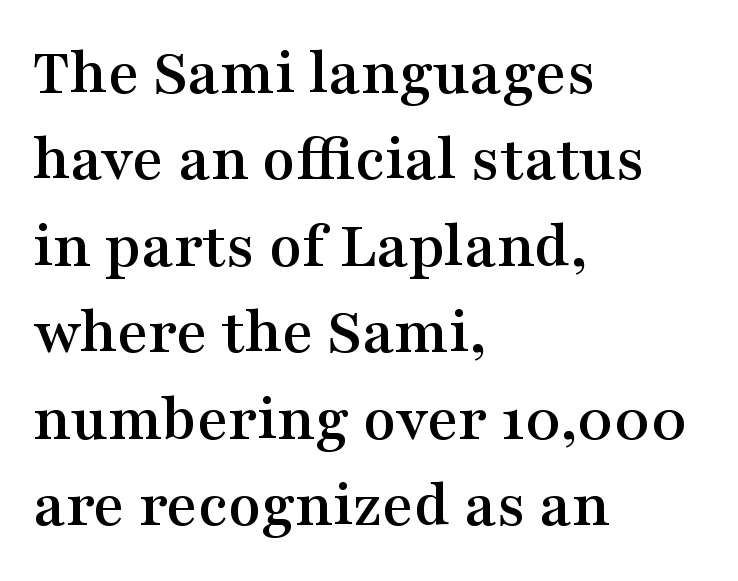
If you drew a line through each stem, it would be perfectly vertical. Are there feet on the stems? There are — it's a serif. This sample is left-justified, so line endings fall wherever the words run out. Check the space under the baseline: it is left empty. These lines are rendered in a variable-pitch font.
